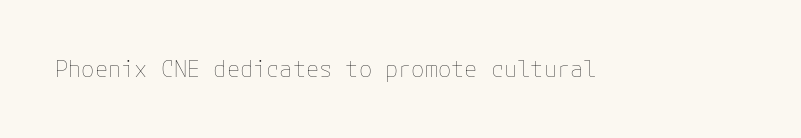
The image shows 22 px text type, upright; set normal letter spacing, not underlined.
